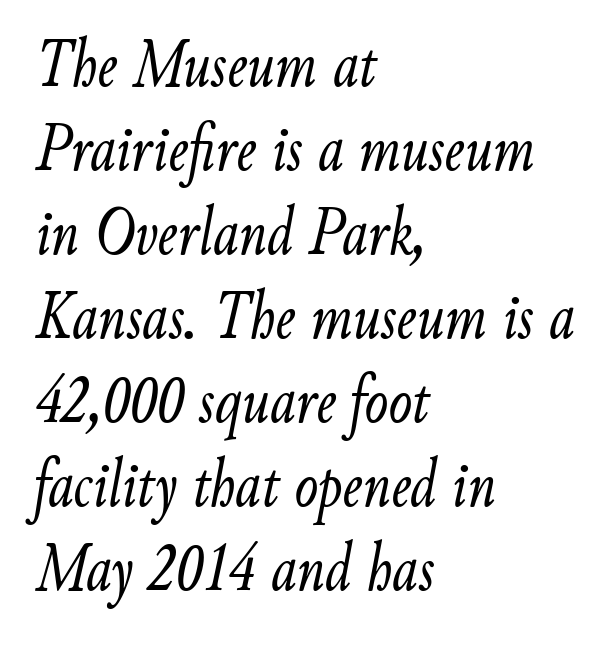
Nothing heavy about these letters — not bold at all. Think of a printed novel: that variable character pitch is what you see here. Letter spacing: default. Plain, unruled lines of type. Characters are canted at an angle relative to the baseline's perpendicular. Each line starts at the same left margin while the right side varies.
